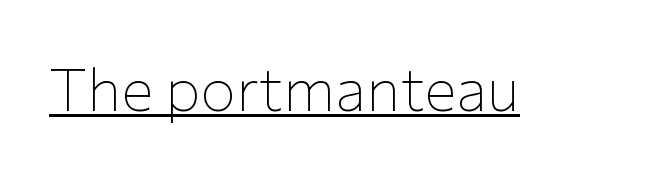
Q: Is the text bold? A: No.
Q: Is the text italic (slanted)? A: No, it is upright.
Q: Is the typeface a serif or a sans-serif typeface? A: Sans-serif.
Q: Is the text underlined? A: Yes.
Q: Is the spacing between letters normal or unusually wide? A: Normal.
Q: Width (condensed, normal, or wide)? A: Normal.
Q: Stroke contrast? A: Low.
Q: x-height? A: Medium.
Q: Monospaced? A: No.
